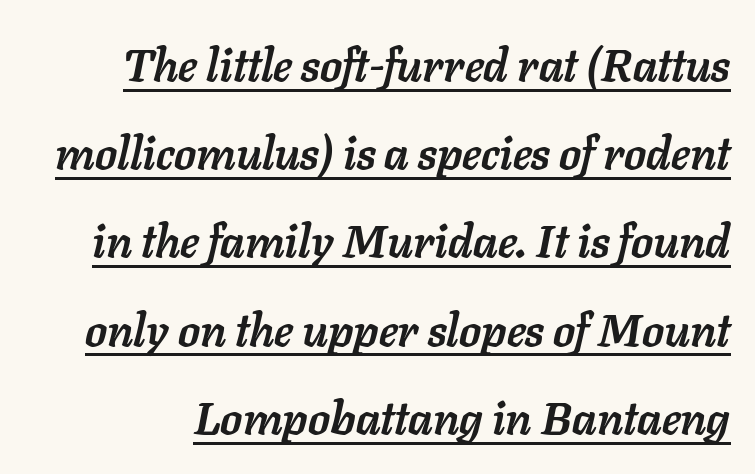
Q: Is the text bold? A: Yes.
Q: Is the text italic (slanted)? A: Yes, it leans right by about 11 degrees.
Q: Is the text underlined? A: Yes.
Q: Is the spacing between letters normal or unusually wide? A: Normal.
Q: Is the spacing between lines tight, normal or loose? A: Loose.
Q: Width (condensed, normal, or wide)? A: Normal.
Q: Stroke contrast? A: Low.
Q: x-height? A: Medium.
Q: Monospaced? A: No.
